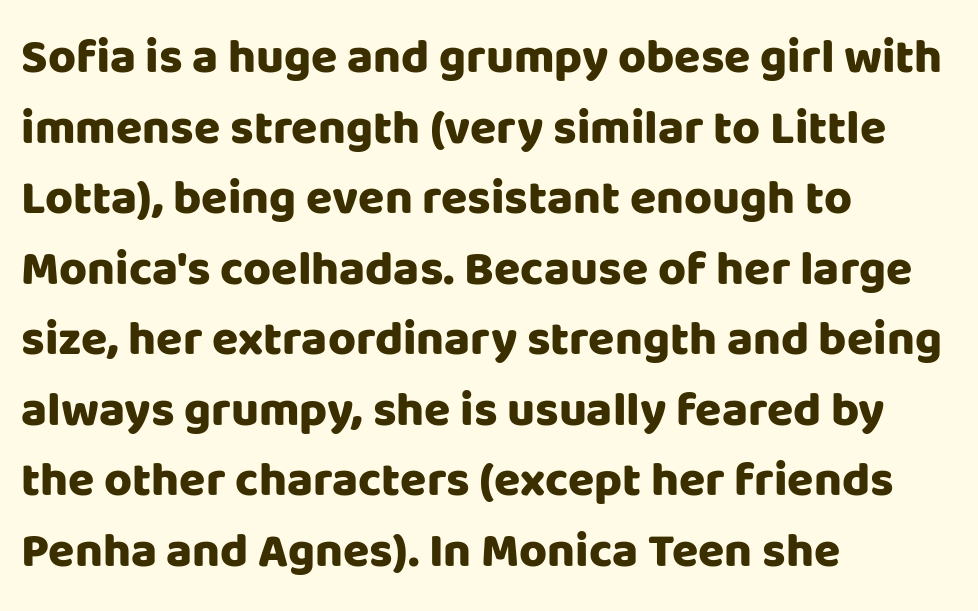
{"serif": "no", "italic": "no", "bold": "yes", "weight": "heavy", "width": "normal", "stroke_contrast": "low", "x_height": "large", "monospaced": "no", "underline": "no", "align": "left", "line_spacing": "normal", "line_spacing_ratio": 1.47, "letter_spacing": "normal", "letter_spacing_em": 0.0, "glyph_px": 48}
